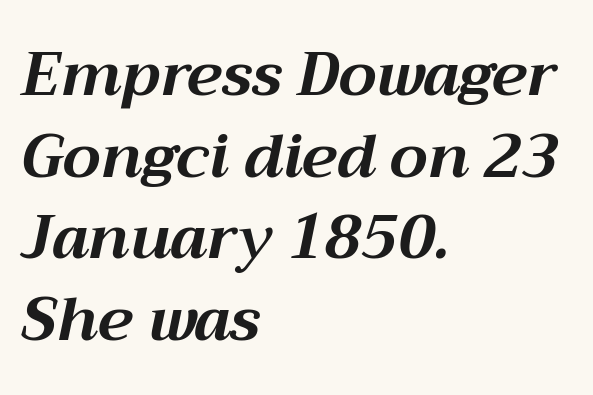
{"italic": "yes", "lean": "right", "slant_degrees": 12, "bold": "yes", "weight": "bold", "width": "normal", "stroke_contrast": "medium", "x_height": "medium", "monospaced": "no", "underline": "no", "align": "left", "line_spacing": "normal", "line_spacing_ratio": 1.34, "letter_spacing": "normal", "letter_spacing_em": 0.0, "glyph_px": 61}
